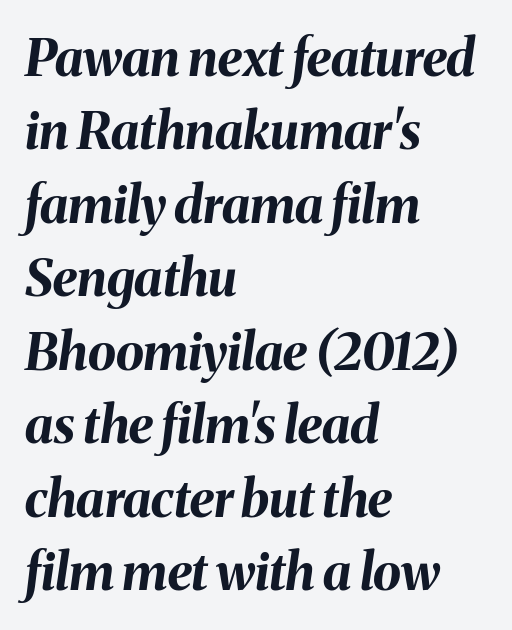
Q: Is the text bold? A: Yes.
Q: Is the text italic (slanted)? A: Yes, it leans right by about 8 degrees.
Q: Is the text underlined? A: No.
Q: How is the paragraph aligned? A: Left-aligned.
Q: Is the spacing between letters normal or unusually wide? A: Normal.
Q: Is the spacing between lines tight, normal or loose? A: Normal.
Q: Width (condensed, normal, or wide)? A: Normal.
Q: Stroke contrast? A: Medium.
Q: x-height? A: Medium.
Q: Monospaced? A: No.
